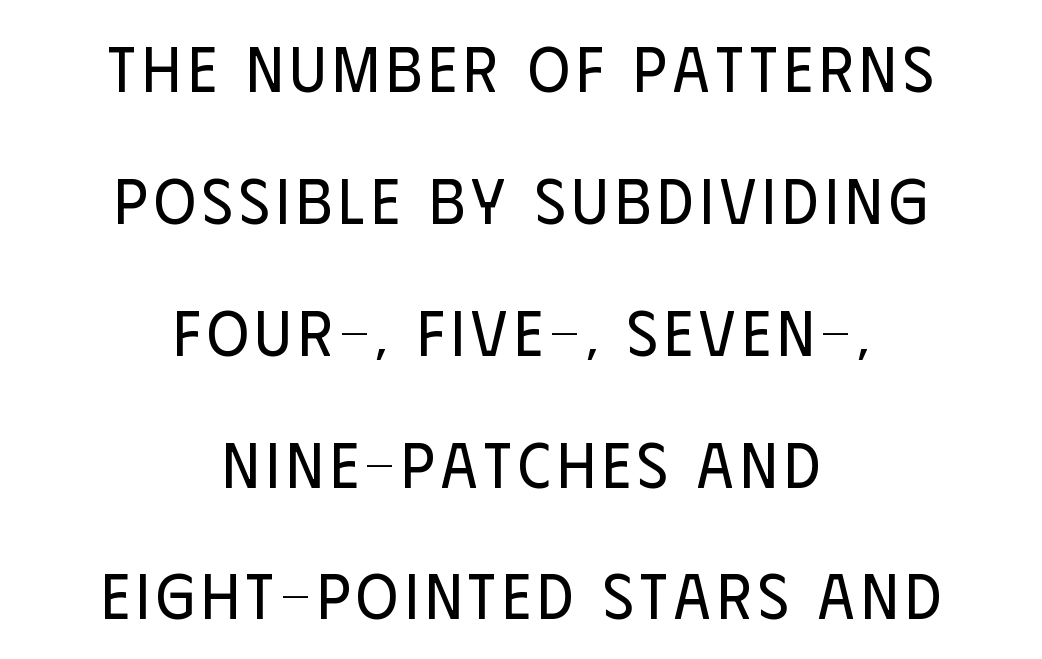
Classification — sans serif. Notice how the passage keeps no hard edge, just a central spine. The passage shown stacks its lines with a broad gap. The letters look calm and open, with moderate or lighter stems. Honestly, there is no underline to notice here at all. The face used here is proportionally spaced, like ordinary book or web type.
